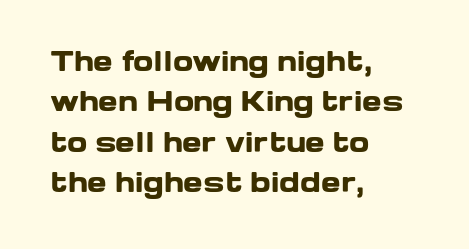
The image shows 26 px bold type, upright; set left-aligned, normal line spacing (1.55x), normal letter spacing, not underlined.
